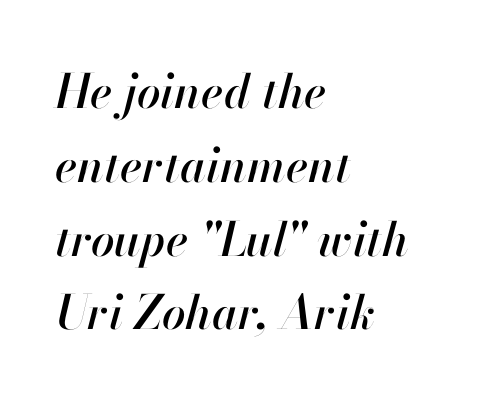
Q: Is the text italic (slanted)? A: Yes, it leans right by about 13 degrees.
Q: Is the text underlined? A: No.
Q: How is the paragraph aligned? A: Left-aligned.
Q: Is the spacing between letters normal or unusually wide? A: Normal.
Q: Is the spacing between lines tight, normal or loose? A: Normal.
Q: Width (condensed, normal, or wide)? A: Normal.
Q: Stroke contrast? A: High.
Q: x-height? A: Small.
Q: Monospaced? A: No.
